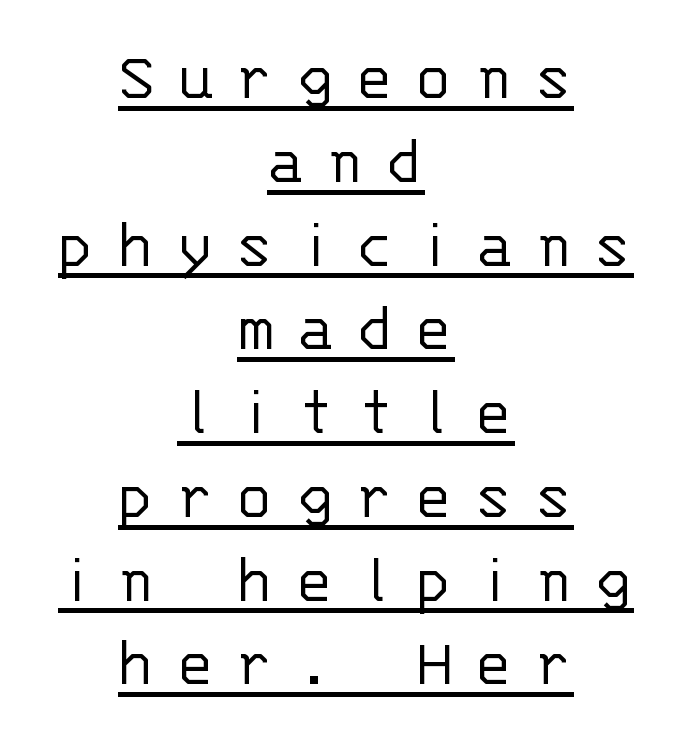
{"serif": "no", "italic": "no", "bold": "no", "weight": "light", "width": "normal", "stroke_contrast": "low", "x_height": "large", "monospaced": "yes", "underline": "yes", "align": "center", "line_spacing_ratio": 1.18, "letter_spacing": "wide", "letter_spacing_em": 0.3, "glyph_px": 71}
